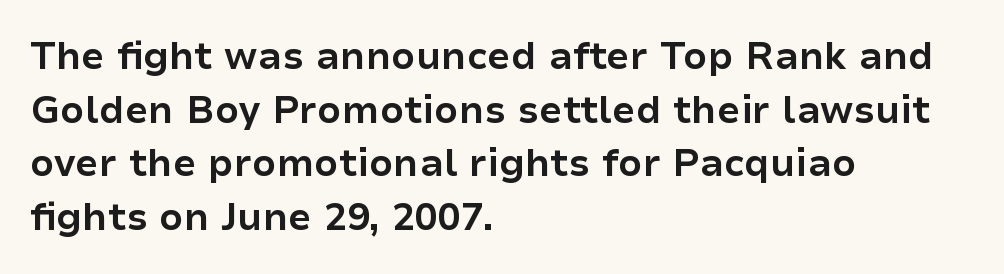
Short and long lines alike share a common starting point at left. Observe the absence of serifs on each vertical stroke in this sample. A typesetter would mark this as roman, not italic. The rendering uses a moderate line-height, typical for paragraphs. Proportional: the letters do not fall into vertical columns.
